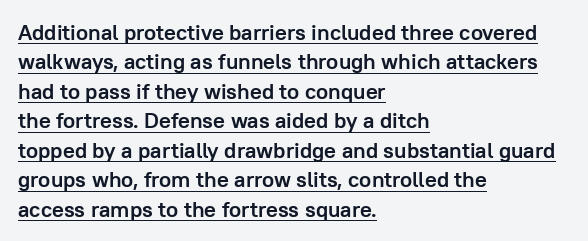
Q: Is the text bold? A: Yes.
Q: Is the text italic (slanted)? A: No, it is upright.
Q: Is the text underlined? A: Yes.
Q: How is the paragraph aligned? A: Left-aligned.
Q: Is the spacing between letters normal or unusually wide? A: Normal.
Q: Is the spacing between lines tight, normal or loose? A: Normal.
